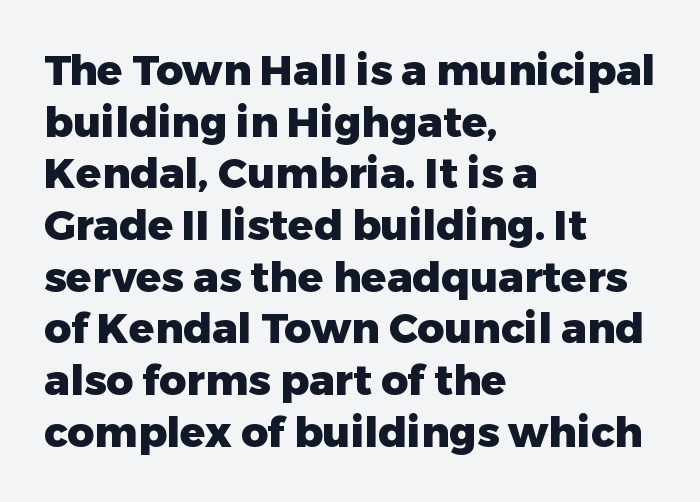
The image shows 42 px heavy sans-serif type, upright; set left-aligned, line spacing 1.23x, normal letter spacing, not underlined; low stroke contrast and a medium x-height.
